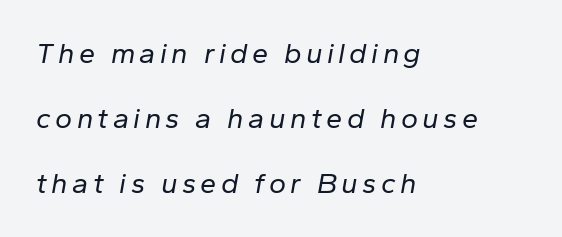
Reading down the block, your eye returns to a fixed left position each line. Stems here are at most as thick as an everyday book face. This rendering features lettering with no underline. In terms of posture, this sample is oblique. The vertical gap from one line to the next is large.
